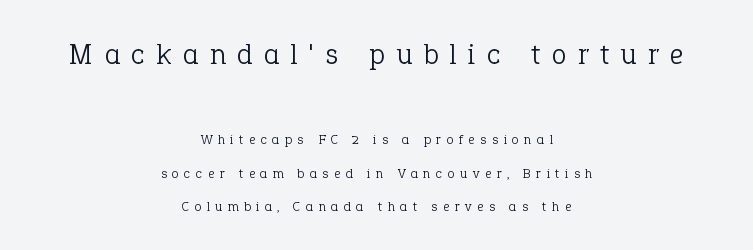
The characters display serif detailing at their extremities. The tracking jumps out immediately: characters are airy and widely separated. Posture: straight, roman, zero tilt. Here the designer chose a conventional face with non-uniform glyph widths. Typesetter's note — upper block bumped up in size, lower block left smaller.
